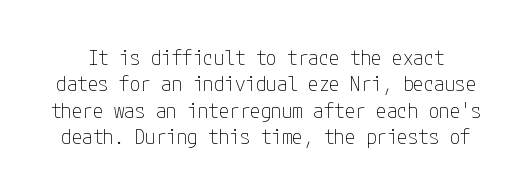
The image shows 21 px text type, upright; set normal line spacing (1.26x), normal letter spacing, not underlined.
